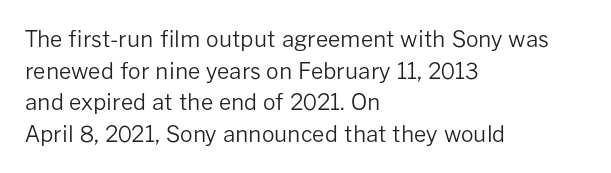
Ordinary non-slanted type is in use. Whoever set this chose a conventional vertical rhythm. Nothing unusual about the tracking: characters are spaced as the font intends. Every row of glyphs begins at an identical x-position on the left.
